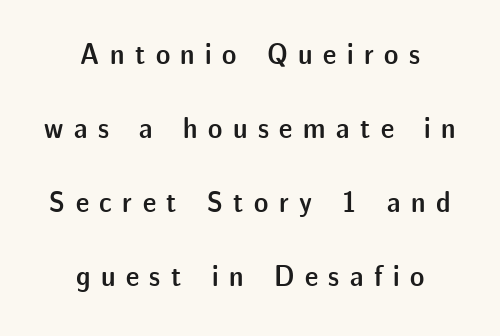
Loose tracking; the words dissolve into strings of separated letters. The passage is arranged like a title page — every line centered. Each glyph is drawn with semibold strokes, heavier than normal yet not fully bold. One glance says open: line gaps are wider than usual. Each letter keeps its own natural width here, so spacing adapts to shape.
